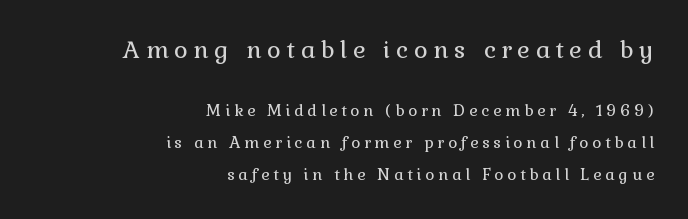
Q: Is the text bold? A: No.
Q: Is the text italic (slanted)? A: No, it is upright.
Q: Is the text underlined? A: No.
Q: How is the paragraph aligned? A: Right-aligned.
Q: Is the spacing between letters normal or unusually wide? A: Unusually wide.
Q: Is the spacing between lines tight, normal or loose? A: Loose.
Q: Which block of text is set in a larger size, the first (top) or the second (bottom)? A: The first (top) one.
